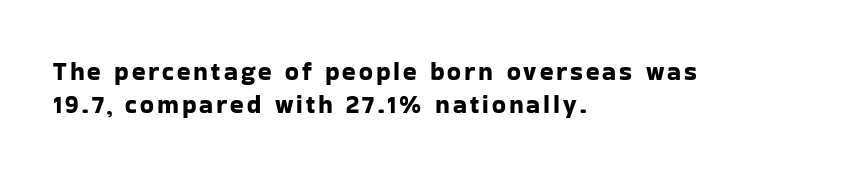
The image shows 25 px text type, upright; set left-aligned, normal line spacing (1.31x), not underlined.
